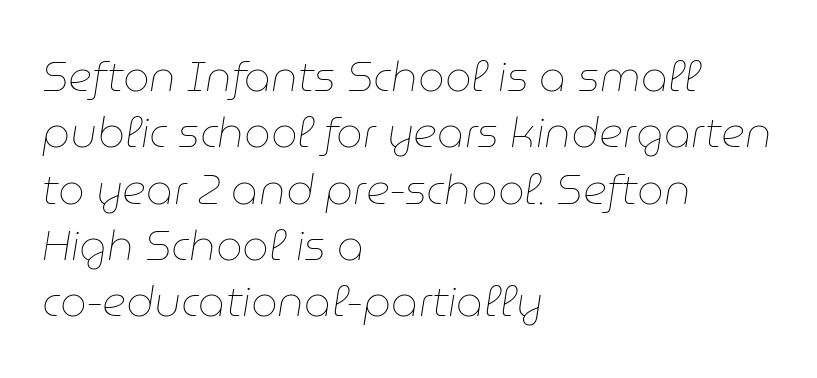
The image shows 42 px thin type, italic (leaning right); set left-aligned, normal line spacing (1.34x), normal letter spacing, not underlined; low stroke contrast and a medium x-height.
